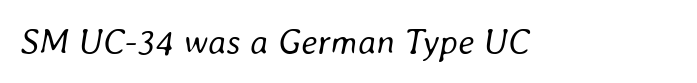
This reads as an unemphasized weight, regular at the heaviest. Inter-character spacing is left at the font's built-in metrics. Honestly, there is no underline to notice here at all. Tall strokes in this sample are angled rather than plumb. You could not count columns in this text — the font is proportionally spaced.
